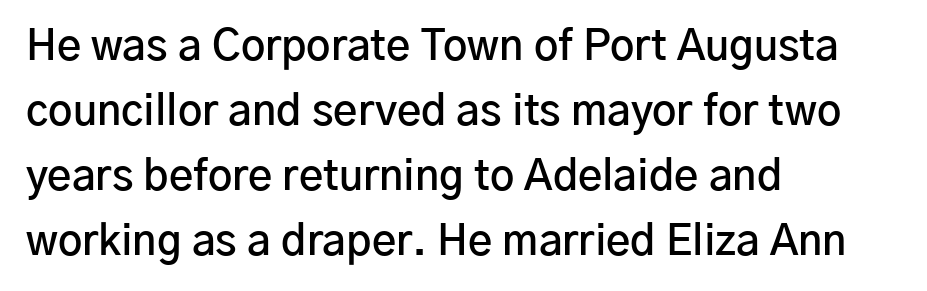
Q: Is the text bold? A: Semi-bold.
Q: Is the text italic (slanted)? A: No, it is upright.
Q: Is the typeface a serif or a sans-serif typeface? A: Sans-serif.
Q: Is the text underlined? A: No.
Q: How is the paragraph aligned? A: Left-aligned.
Q: Is the spacing between letters normal or unusually wide? A: Normal.
Q: Is the spacing between lines tight, normal or loose? A: Normal.
Q: Width (condensed, normal, or wide)? A: Normal.
Q: Stroke contrast? A: Low.
Q: x-height? A: Medium.
Q: Monospaced? A: No.
